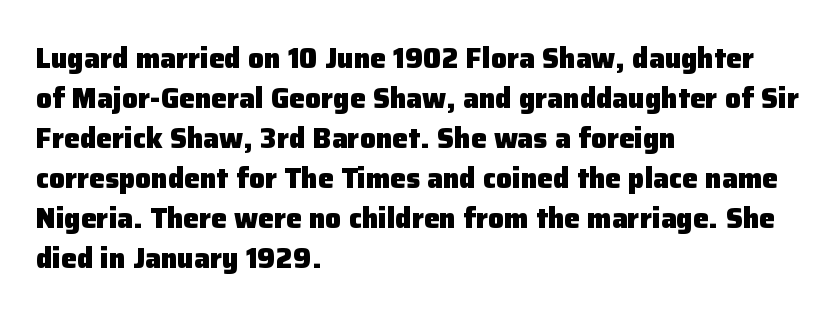
Q: Is the text bold? A: Yes.
Q: Is the text italic (slanted)? A: No, it is upright.
Q: Is the typeface a serif or a sans-serif typeface? A: Sans-serif.
Q: Is the text underlined? A: No.
Q: How is the paragraph aligned? A: Left-aligned.
Q: Is the spacing between letters normal or unusually wide? A: Normal.
Q: Is the spacing between lines tight, normal or loose? A: Normal.
Q: Width (condensed, normal, or wide)? A: Normal.
Q: Stroke contrast? A: Low.
Q: x-height? A: Medium.
Q: Monospaced? A: No.
